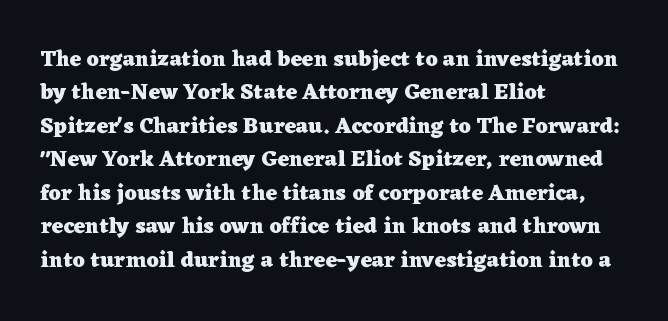
The strip under each line holds only bare page. Between one letter and the next there's only the usual sliver of space. Is there any slant? The stems are plumb. Plenty of ink on the page — the face is bold. Leading matches the norm, producing a regular column.
